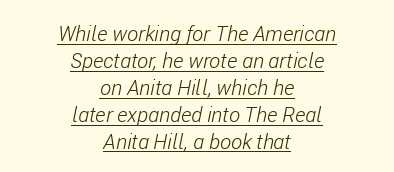
The image shows 21 px text type, italic (leaning right); set centered, normal line spacing (1.28x), normal letter spacing, underlined.
